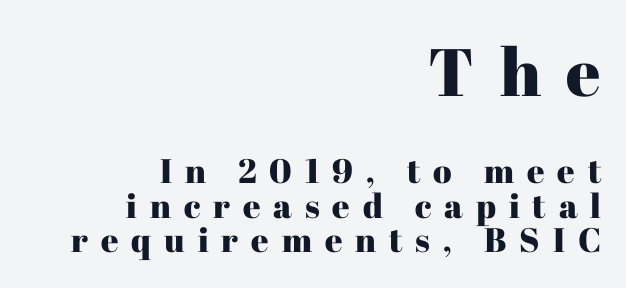
Q: Is the text italic (slanted)? A: No, it is upright.
Q: Is the typeface a serif or a sans-serif typeface? A: Serif.
Q: Is the text underlined? A: No.
Q: How is the paragraph aligned? A: Right-aligned.
Q: Is the spacing between letters normal or unusually wide? A: Unusually wide.
Q: Is the spacing between lines tight, normal or loose? A: Tight.
Q: Which block of text is set in a larger size, the first (top) or the second (bottom)? A: The first (top) one.
Q: Width (condensed, normal, or wide)? A: Normal.
Q: Stroke contrast? A: High.
Q: x-height? A: Medium.
Q: Monospaced? A: No.
